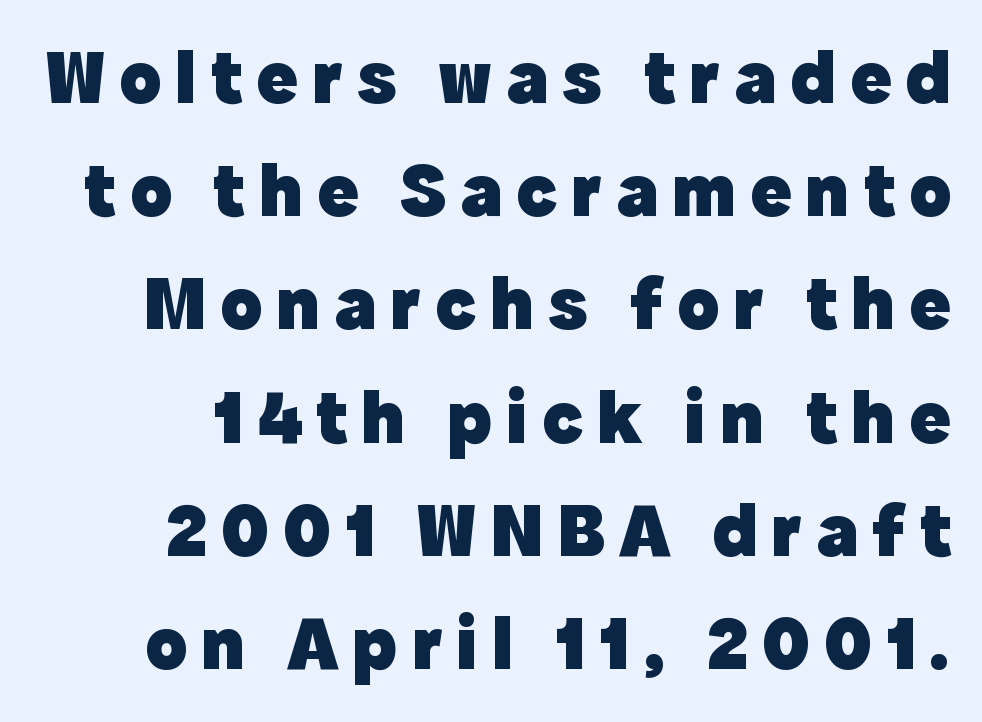
The typeface chosen for these lines omits serifs. Weight check: bold — yes, fully. Is this a fixed-width face? No — the glyphs have proportional, varying widths. Bare-footed words on every line. Baseline-to-baseline distance is the conventional proportion of letter height. Posture: straight, roman, zero tilt.
